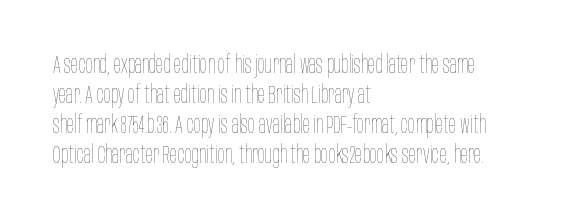
Q: Is the text bold? A: No.
Q: Is the text italic (slanted)? A: No, it is upright.
Q: Is the text underlined? A: No.
Q: How is the paragraph aligned? A: Left-aligned.
Q: Is the spacing between letters normal or unusually wide? A: Normal.
Q: Is the spacing between lines tight, normal or loose? A: Normal.
